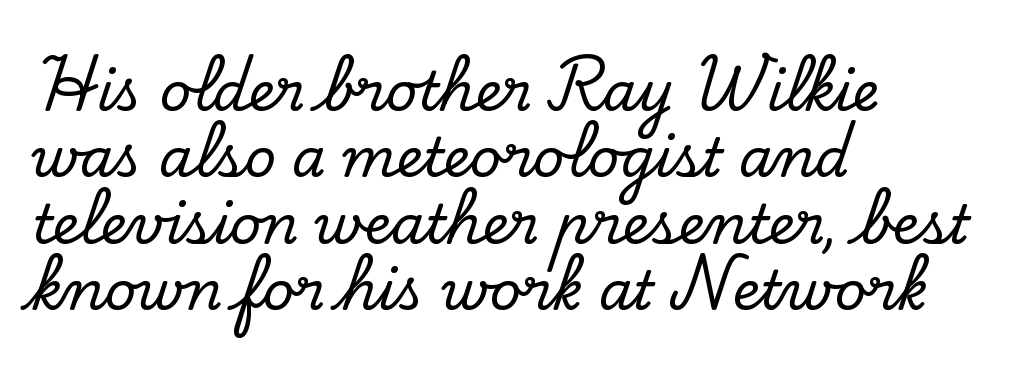
{"serif": "yes", "width": "normal", "stroke_contrast": "low", "x_height": "small", "monospaced": "no", "underline": "no", "align": "left", "line_spacing_ratio": 1.23, "letter_spacing": "normal", "letter_spacing_em": 0.0, "glyph_px": 54}
